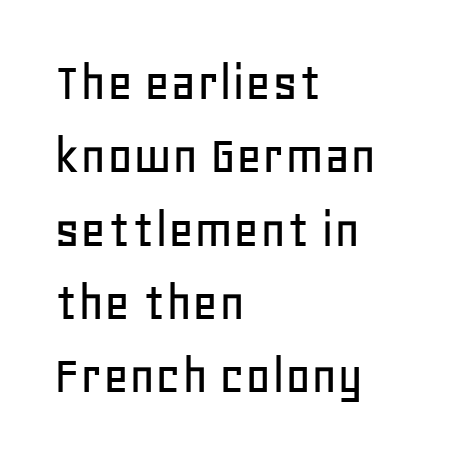
Q: Is the text italic (slanted)? A: No, it is upright.
Q: Is the typeface a serif or a sans-serif typeface? A: Sans-serif.
Q: Is the text underlined? A: No.
Q: How is the paragraph aligned? A: Left-aligned.
Q: Is the spacing between letters normal or unusually wide? A: Normal.
Q: Is the spacing between lines tight, normal or loose? A: Normal.
Q: Width (condensed, normal, or wide)? A: Normal.
Q: Stroke contrast? A: Low.
Q: x-height? A: Large.
Q: Monospaced? A: No.
